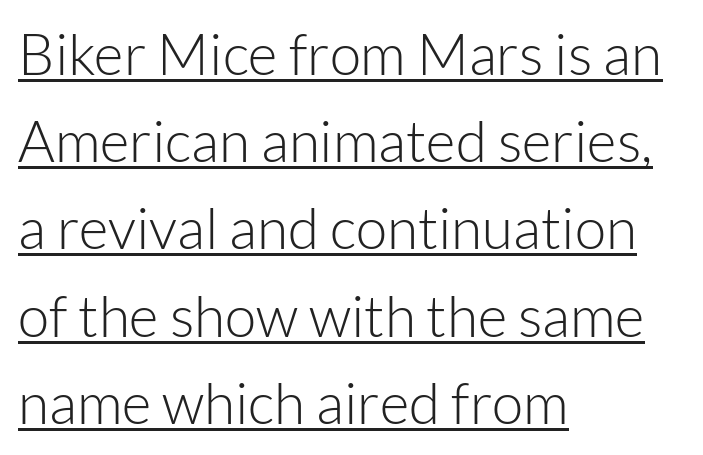
{"serif": "no", "italic": "no", "bold": "no", "weight": "light", "width": "normal", "stroke_contrast": "low", "x_height": "medium", "monospaced": "no", "underline": "yes", "align": "left", "line_spacing": "normal", "line_spacing_ratio": 1.53, "letter_spacing": "normal", "letter_spacing_em": 0.0, "glyph_px": 57}
